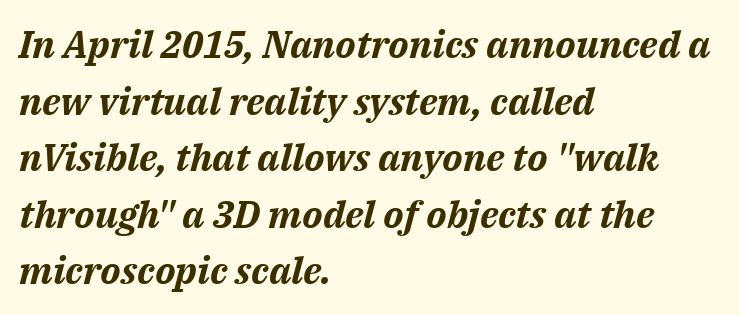
Q: Is the text bold? A: Yes.
Q: Is the text italic (slanted)? A: Yes, it leans right by about 14 degrees.
Q: Is the text underlined? A: No.
Q: How is the paragraph aligned? A: Left-aligned.
Q: Is the spacing between letters normal or unusually wide? A: Normal.
Q: Is the spacing between lines tight, normal or loose? A: Normal.
Q: Width (condensed, normal, or wide)? A: Normal.
Q: Stroke contrast? A: Medium.
Q: x-height? A: Medium.
Q: Monospaced? A: No.
